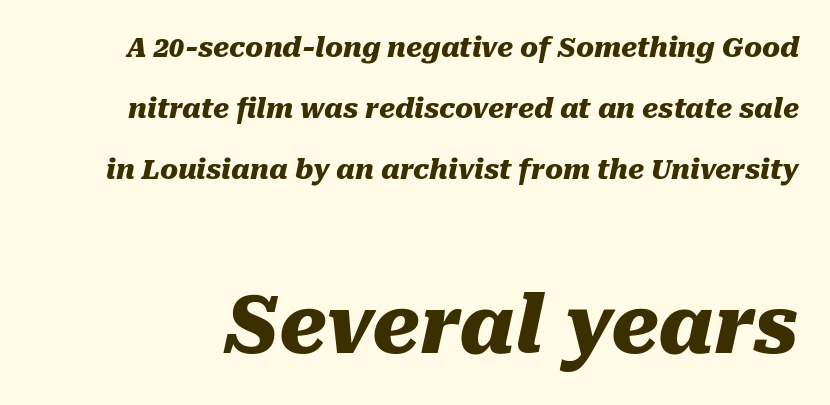
Q: Is the text bold? A: Yes.
Q: Is the text italic (slanted)? A: Yes, it leans right by about 10 degrees.
Q: Is the text underlined? A: No.
Q: Is the spacing between letters normal or unusually wide? A: Normal.
Q: Is the spacing between lines tight, normal or loose? A: Loose.
Q: Which block of text is set in a larger size, the first (top) or the second (bottom)? A: The second (bottom) one.
Q: Width (condensed, normal, or wide)? A: Normal.
Q: Stroke contrast? A: Medium.
Q: x-height? A: Medium.
Q: Monospaced? A: No.
